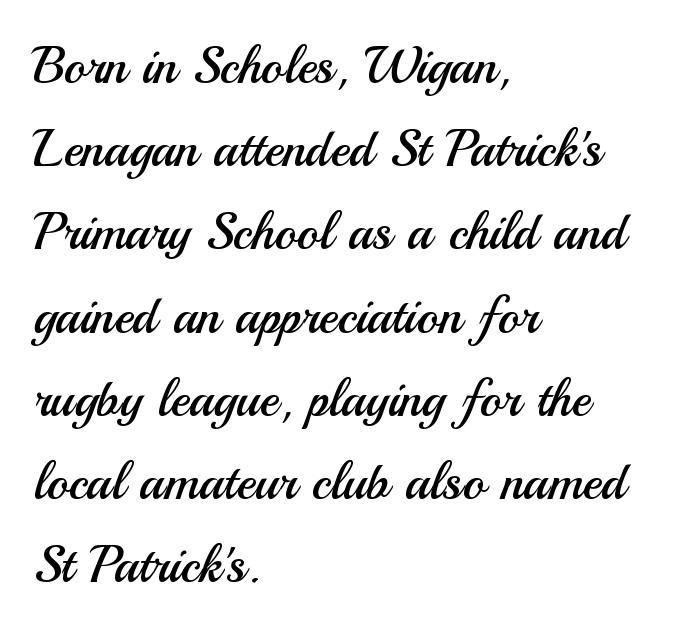
The image shows 52 px regular-weight sans-serif type; set left-aligned, normal line spacing (1.6x), normal letter spacing, not underlined; medium stroke contrast and a small x-height.
